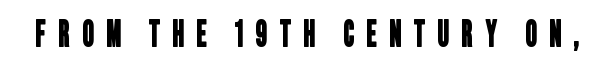
Q: Is the typeface a serif or a sans-serif typeface? A: Sans-serif.
Q: Is the text underlined? A: No.
Q: Is the spacing between letters normal or unusually wide? A: Unusually wide.
Q: Width (condensed, normal, or wide)? A: Condensed.
Q: Stroke contrast? A: Low.
Q: x-height? A: Large.
Q: Monospaced? A: No.
